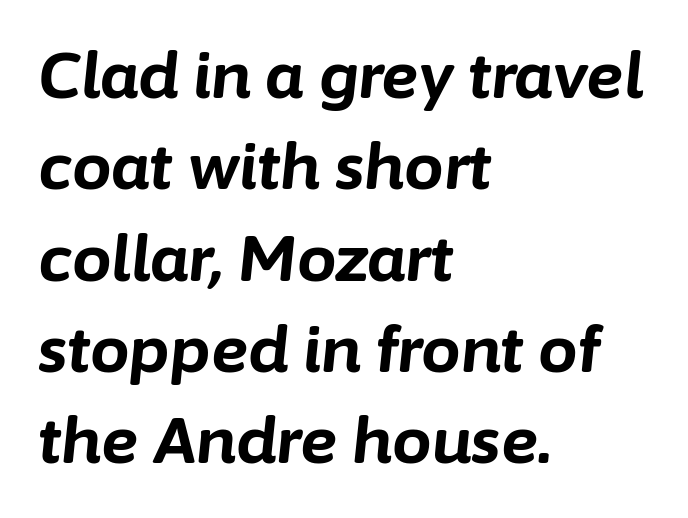
{"italic": "yes", "lean": "right", "slant_degrees": 6, "bold": "yes", "weight": "bold", "width": "normal", "stroke_contrast": "low", "x_height": "medium", "monospaced": "no", "underline": "no", "align": "left", "line_spacing": "normal", "line_spacing_ratio": 1.45, "letter_spacing": "normal", "letter_spacing_em": 0.0, "glyph_px": 63}
